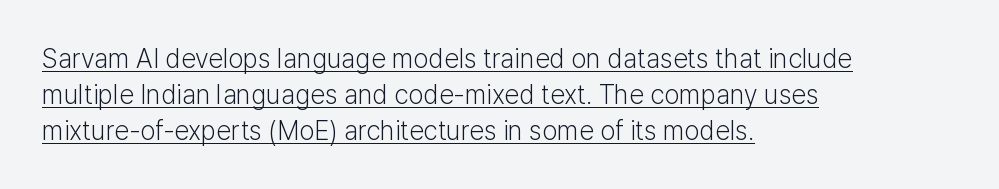
{"italic": "no", "bold": "no", "underline": "yes", "align": "left", "line_spacing": "normal", "line_spacing_ratio": 1.33, "letter_spacing": "normal", "letter_spacing_em": 0.0, "glyph_px": 27}
